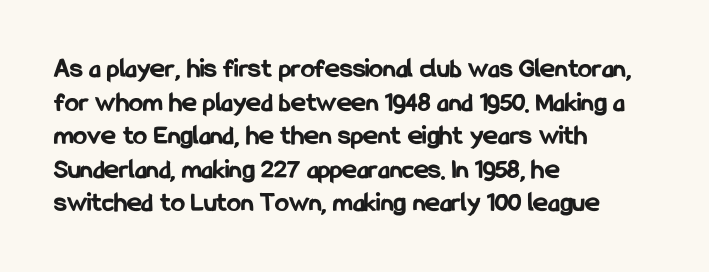
{"serif": "no", "italic": "no", "bold": "yes", "weight": "bold", "width": "condensed", "stroke_contrast": "low", "x_height": "medium", "monospaced": "no", "underline": "no", "align": "left", "line_spacing_ratio": 1.2, "letter_spacing": "normal", "letter_spacing_em": 0.0, "glyph_px": 28}
